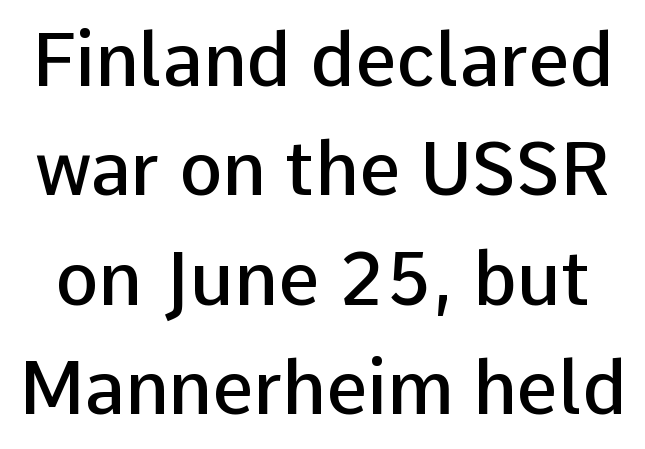
Stroke terminals: plain, sans-serif. The rendering uses natural spacing where letterforms have individual widths. Nobody touched the tracking dial on this one. The strip under each line holds only bare page.
